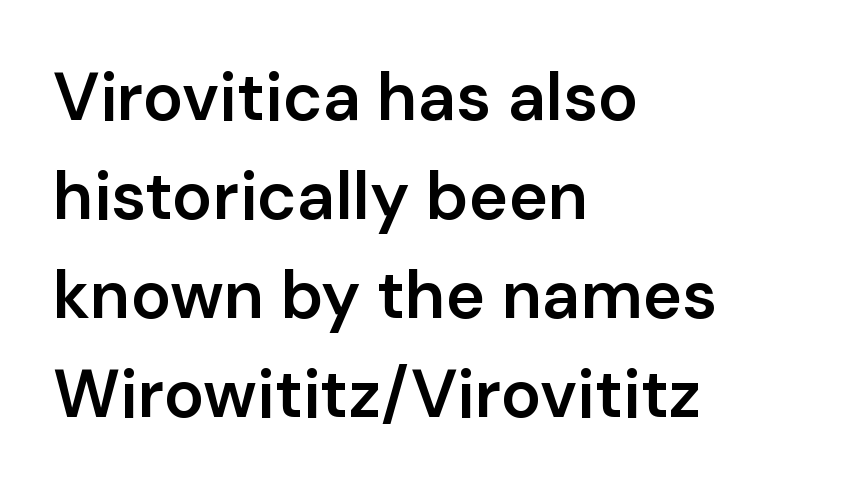
Characters follow at the spacing the type designer built in. Normally led — the rows are evenly, conventionally spaced. Posture: upright roman. A typesetter would call this proportional, since set widths differ per character.
